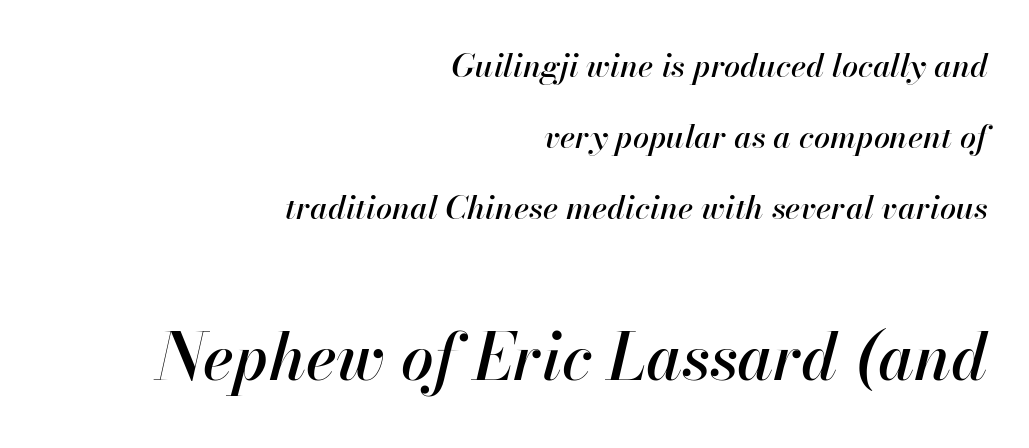
{"italic": "yes", "lean": "right", "slant_degrees": 13, "width": "normal", "stroke_contrast": "high", "x_height": "small", "monospaced": "no", "underline": "no", "align": "right", "line_spacing": "loose", "line_spacing_ratio": 2.22, "letter_spacing": "normal", "letter_spacing_em": 0.0, "larger_block": "second", "size_ratio": 2.03, "glyph_px": 65}
